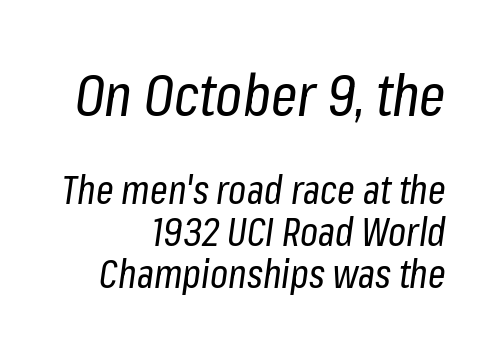
{"italic": "yes", "lean": "right", "slant_degrees": 8, "bold": "no", "weight": "regular", "width": "condensed", "stroke_contrast": "low", "x_height": "medium", "monospaced": "no", "underline": "no", "align": "right", "line_spacing": "tight", "line_spacing_ratio": 1.08, "letter_spacing": "normal", "letter_spacing_em": 0.0, "larger_block": "first", "size_ratio": 1.49, "glyph_px": 58}
